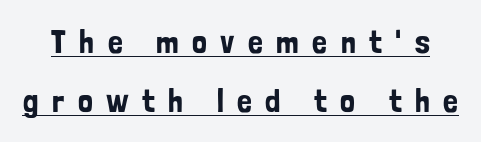
Vertical strokes here are truly vertical. The letters advance in unequal steps, a hallmark of proportional type. Inter-character spacing is expanded well beyond the font's built-in metrics. This rendering features underlined lettering. Are there feet on the stems? There aren't — it's a sans.
